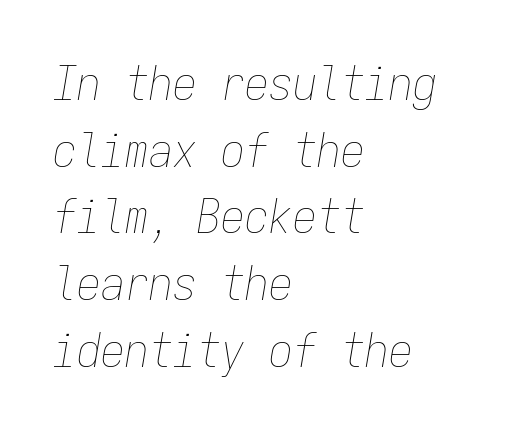
{"italic": "yes", "lean": "right", "slant_degrees": 9, "bold": "no", "weight": "thin", "width": "condensed", "stroke_contrast": "low", "x_height": "medium", "monospaced": "yes", "underline": "no", "align": "left", "line_spacing": "normal", "line_spacing_ratio": 1.39, "letter_spacing": "normal", "letter_spacing_em": 0.0, "glyph_px": 48}
